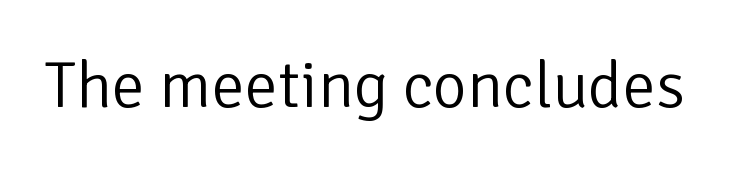
{"serif": "no", "italic": "no", "bold": "no", "weight": "light", "width": "normal", "stroke_contrast": "low", "x_height": "medium", "monospaced": "no", "underline": "no", "letter_spacing": "normal", "letter_spacing_em": 0.0, "glyph_px": 66}
